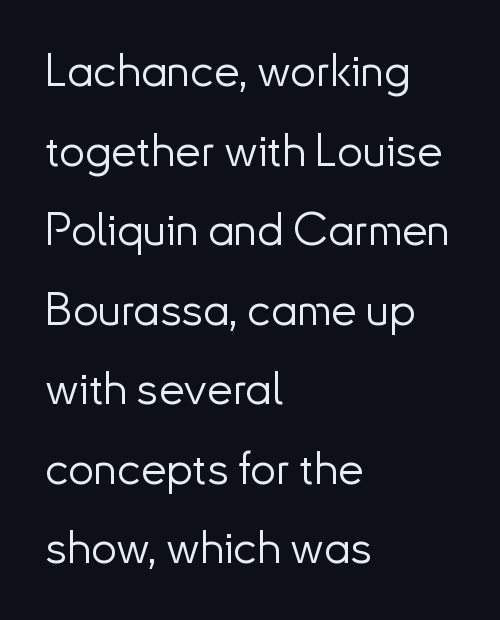
The image shows 46 px light sans-serif type, upright; set left-aligned, line spacing 1.73x, normal letter spacing, not underlined; low stroke contrast and a small x-height.
